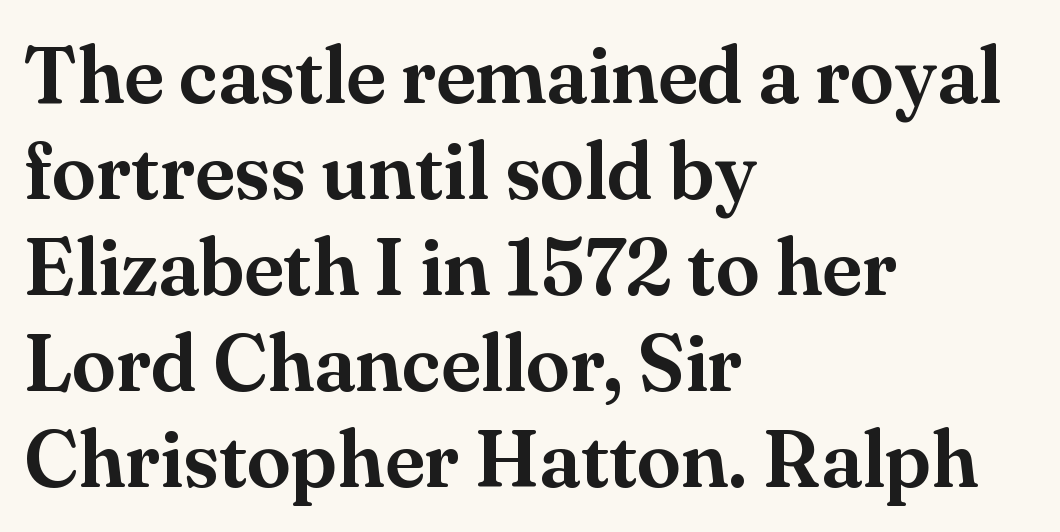
{"serif": "yes", "italic": "no", "width": "normal", "stroke_contrast": "medium", "x_height": "small", "monospaced": "no", "underline": "no", "align": "left", "line_spacing_ratio": 1.2, "letter_spacing": "normal", "letter_spacing_em": 0.0, "glyph_px": 80}
